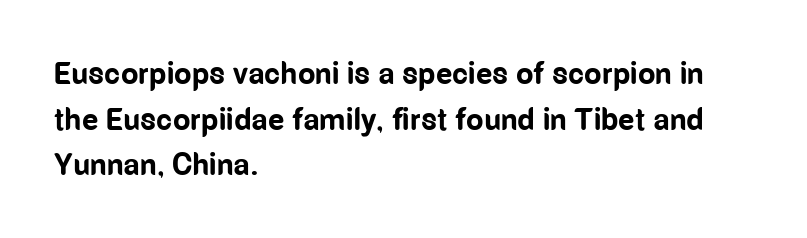
{"serif": "no", "italic": "no", "bold": "yes", "weight": "bold", "width": "condensed", "stroke_contrast": "low", "x_height": "medium", "monospaced": "no", "underline": "no", "align": "left", "line_spacing": "normal", "line_spacing_ratio": 1.47, "letter_spacing": "normal", "letter_spacing_em": 0.0, "glyph_px": 31}
